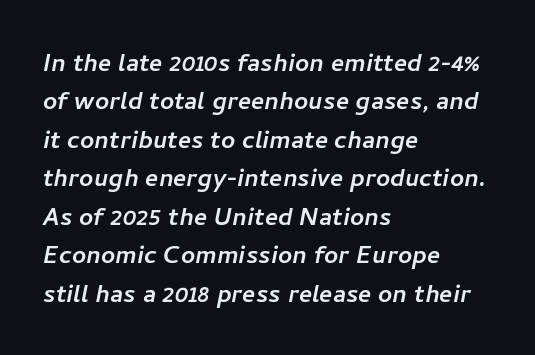
Q: Is the typeface a serif or a sans-serif typeface? A: Sans-serif.
Q: Is the text underlined? A: No.
Q: How is the paragraph aligned? A: Left-aligned.
Q: Is the spacing between letters normal or unusually wide? A: Normal.
Q: Width (condensed, normal, or wide)? A: Normal.
Q: Stroke contrast? A: Low.
Q: x-height? A: Medium.
Q: Monospaced? A: No.
